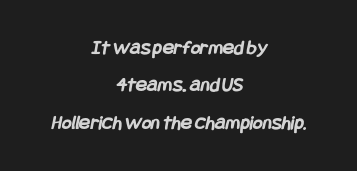
{"bold": "yes", "underline": "no", "align": "center", "line_spacing_ratio": 1.78, "letter_spacing": "normal", "letter_spacing_em": 0.0, "glyph_px": 21}
